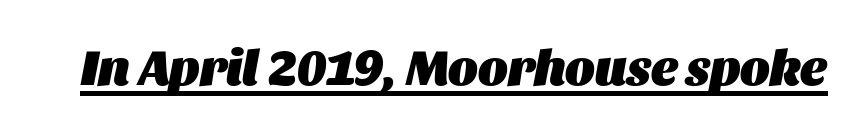
{"italic": "yes", "lean": "right", "slant_degrees": 11, "bold": "yes", "weight": "heavy", "width": "normal", "stroke_contrast": "medium", "x_height": "large", "monospaced": "no", "underline": "yes", "letter_spacing": "normal", "letter_spacing_em": 0.0, "glyph_px": 50}
